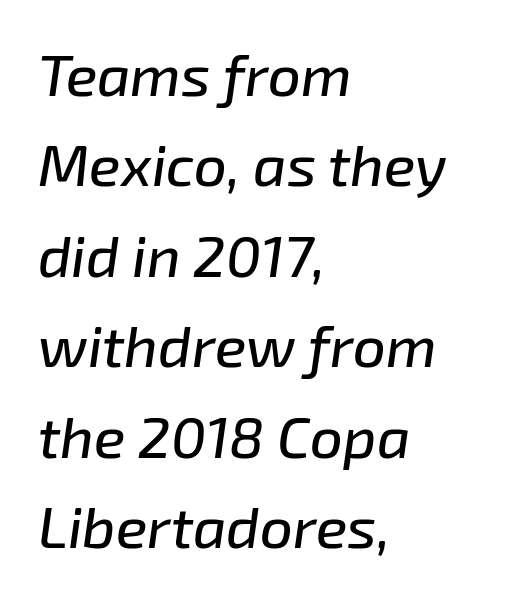
The image shows 58 px text type, italic (leaning right); set left-aligned, normal line spacing (1.56x), normal letter spacing, not underlined; low stroke contrast and a medium x-height.
